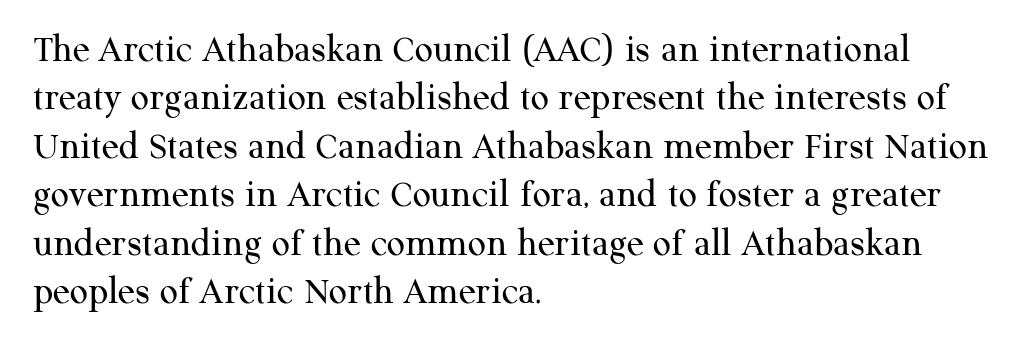
Q: Is the text bold? A: No.
Q: Is the text italic (slanted)? A: No, it is upright.
Q: Is the typeface a serif or a sans-serif typeface? A: Serif.
Q: Is the text underlined? A: No.
Q: How is the paragraph aligned? A: Left-aligned.
Q: Is the spacing between letters normal or unusually wide? A: Normal.
Q: Width (condensed, normal, or wide)? A: Normal.
Q: Stroke contrast? A: Medium.
Q: x-height? A: Medium.
Q: Monospaced? A: No.
